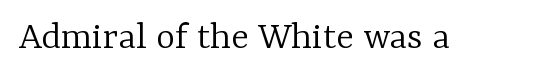
Q: Is the text bold? A: No.
Q: Is the text italic (slanted)? A: No, it is upright.
Q: Is the typeface a serif or a sans-serif typeface? A: Serif.
Q: Is the text underlined? A: No.
Q: Is the spacing between letters normal or unusually wide? A: Normal.
Q: Width (condensed, normal, or wide)? A: Normal.
Q: Stroke contrast? A: Low.
Q: x-height? A: Medium.
Q: Monospaced? A: No.
